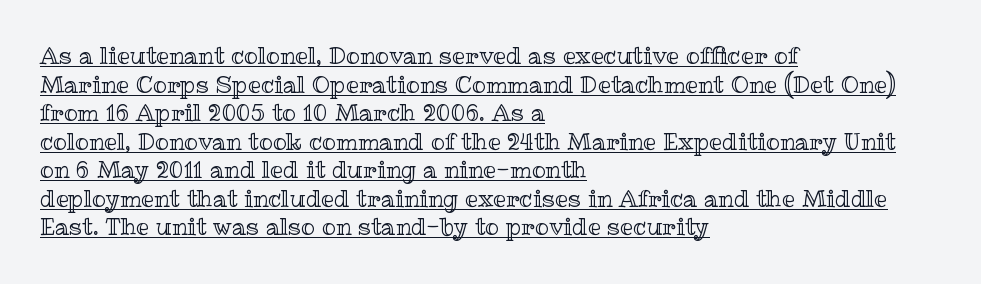
The rendering anchors every line to the left-hand side. Glyph-to-glyph distance matches everyday printed text. The typography opts for an upright posture over an oblique one. Caption: lettering with a line underneath.
